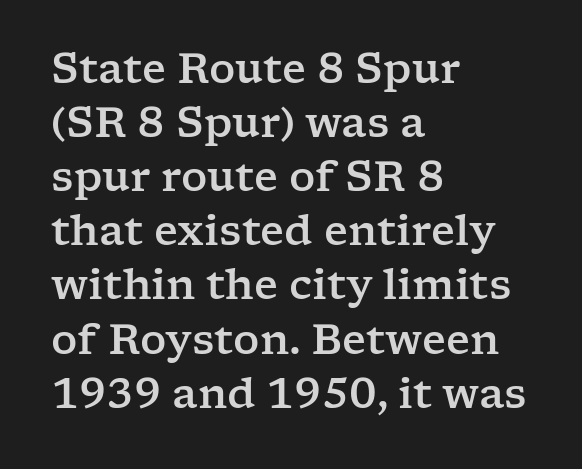
{"serif": "yes", "italic": "no", "width": "wide", "stroke_contrast": "low", "x_height": "medium", "monospaced": "no", "underline": "no", "align": "left", "line_spacing": "normal", "line_spacing_ratio": 1.32, "letter_spacing": "normal", "letter_spacing_em": 0.0, "glyph_px": 41}
